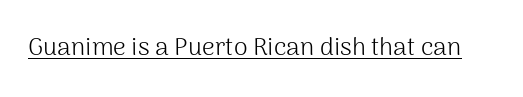
{"italic": "no", "bold": "no", "underline": "yes", "letter_spacing": "normal", "letter_spacing_em": 0.0, "glyph_px": 25}
